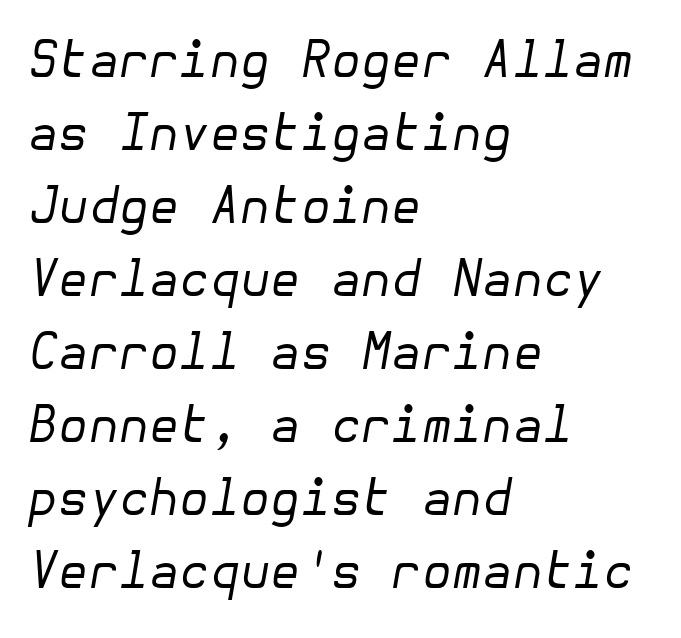
Q: Is the text bold? A: No.
Q: Is the text italic (slanted)? A: Yes, it leans right by about 10 degrees.
Q: Is the text underlined? A: No.
Q: How is the paragraph aligned? A: Left-aligned.
Q: Is the spacing between letters normal or unusually wide? A: Normal.
Q: Is the spacing between lines tight, normal or loose? A: Normal.
Q: Width (condensed, normal, or wide)? A: Normal.
Q: Stroke contrast? A: Low.
Q: x-height? A: Medium.
